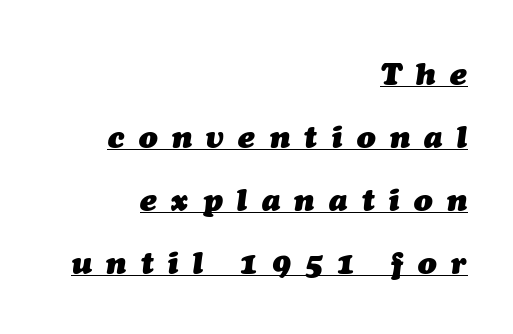
The image shows 31 px heavy type, italic (leaning right); set right-aligned, loose line spacing (2.03x), unusually wide letter spacing (+0.47 em), underlined; medium stroke contrast and a medium x-height.
